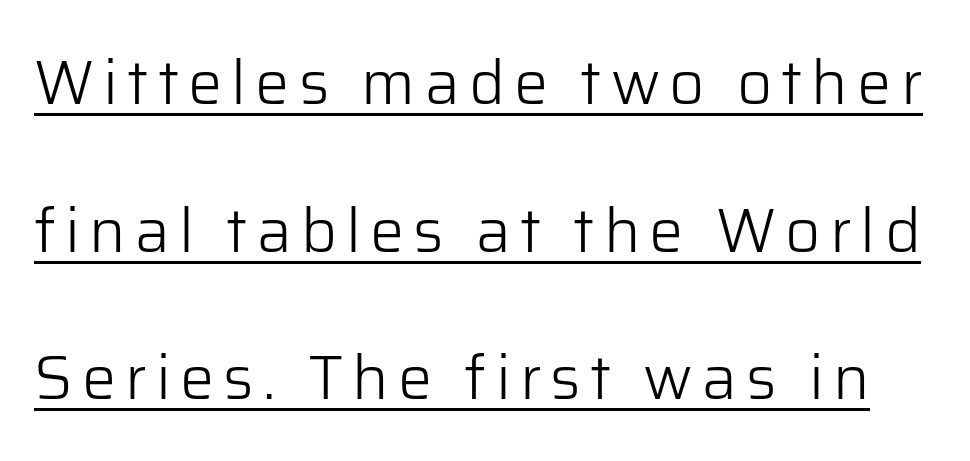
The characters are drawn with everyday or finer stroke widths. The sample's only ornament is a line tracing under the words. Vertical spacing — loose. Varying glyph widths throughout — classic text-font behaviour. The characters display no serif detailing; their extremities are plain. A typesetter would mark this as roman, not italic.
